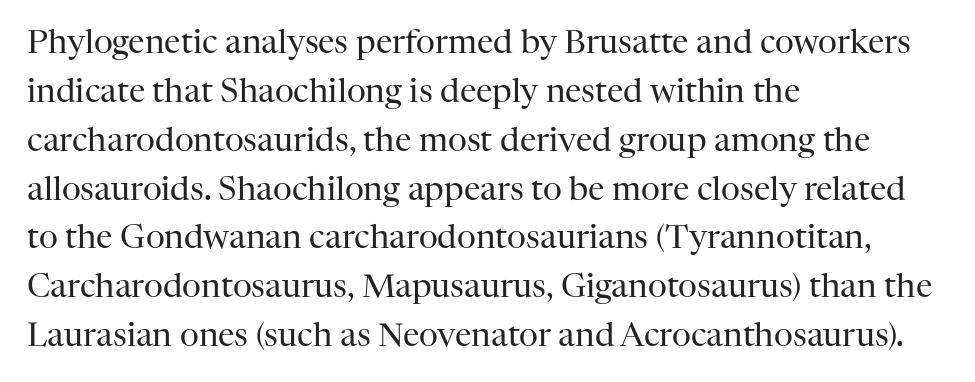
Compared with typical paragraphs, the rows here are spaced about the same. Heaviness? Minimal to ordinary, like unemphasized prose. Do the letters lean? They stand straight. Varying glyph widths throughout — classic text-font behaviour.
